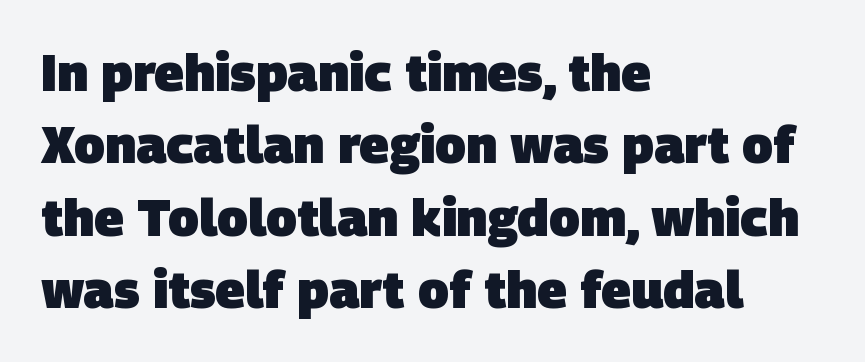
{"serif": "no", "bold": "yes", "weight": "heavy", "width": "normal", "stroke_contrast": "low", "x_height": "large", "monospaced": "no", "underline": "no", "align": "left", "line_spacing": "normal", "line_spacing_ratio": 1.42, "letter_spacing": "normal", "letter_spacing_em": 0.0, "glyph_px": 51}
